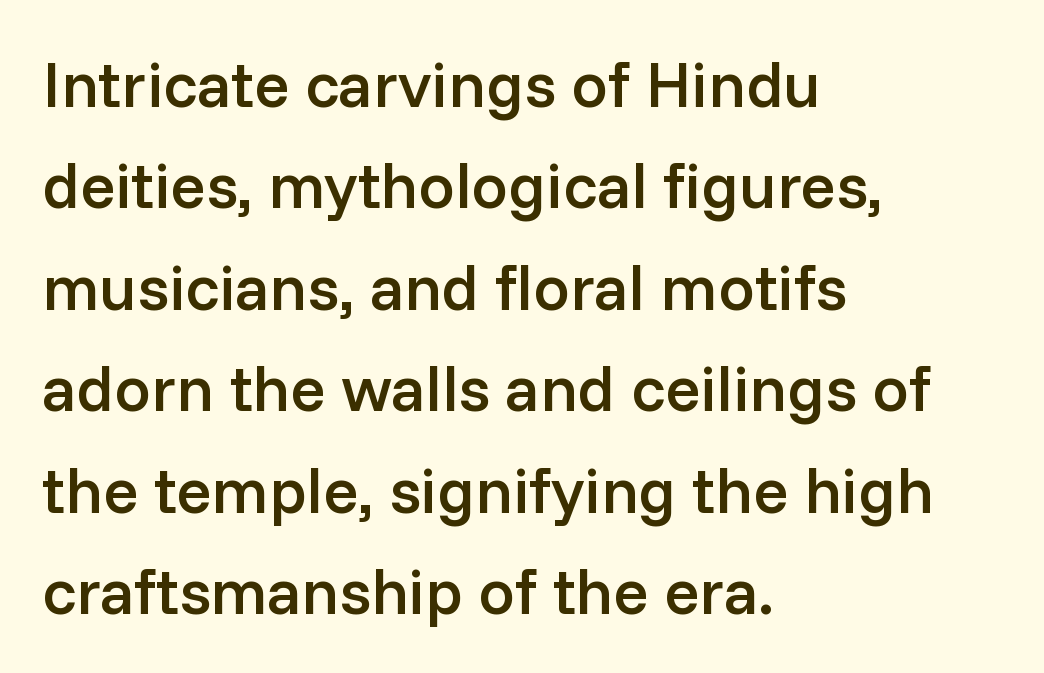
Letter spacing: default. Regarding leading, the lines here are spaced in the standard way. Italic: no, the glyphs are upright roman. Casual observation: everything's shoved over to the left. Spacing verdict: proportional, widths tailored to each character. The string is rendered with underlining switched off.
